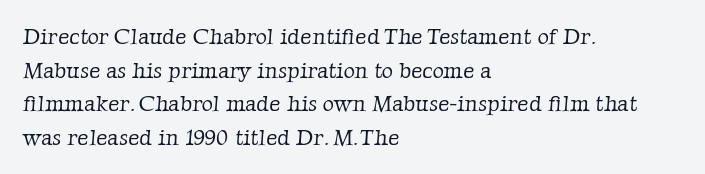
Q: Is the text bold? A: No.
Q: Is the text underlined? A: No.
Q: How is the paragraph aligned? A: Left-aligned.
Q: Is the spacing between letters normal or unusually wide? A: Normal.
Q: Is the spacing between lines tight, normal or loose? A: Normal.
